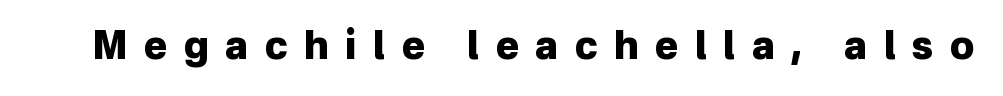
{"serif": "no", "italic": "no", "bold": "yes", "weight": "heavy", "width": "normal", "stroke_contrast": "low", "x_height": "medium", "monospaced": "no", "underline": "no", "letter_spacing": "wide", "letter_spacing_em": 0.42, "glyph_px": 39}
